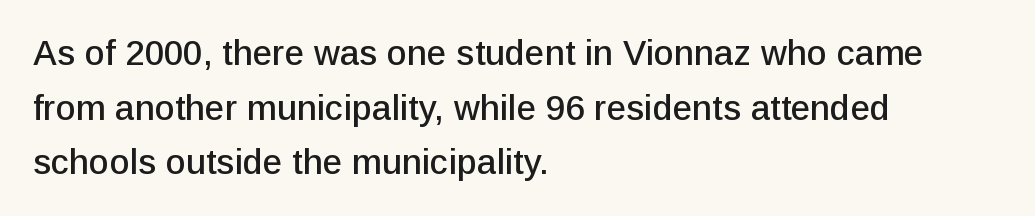
Q: Is the text italic (slanted)? A: No, it is upright.
Q: Is the typeface a serif or a sans-serif typeface? A: Sans-serif.
Q: Is the text underlined? A: No.
Q: How is the paragraph aligned? A: Left-aligned.
Q: Is the spacing between letters normal or unusually wide? A: Normal.
Q: Is the spacing between lines tight, normal or loose? A: Normal.
Q: Width (condensed, normal, or wide)? A: Normal.
Q: Stroke contrast? A: Low.
Q: x-height? A: Medium.
Q: Monospaced? A: No.
